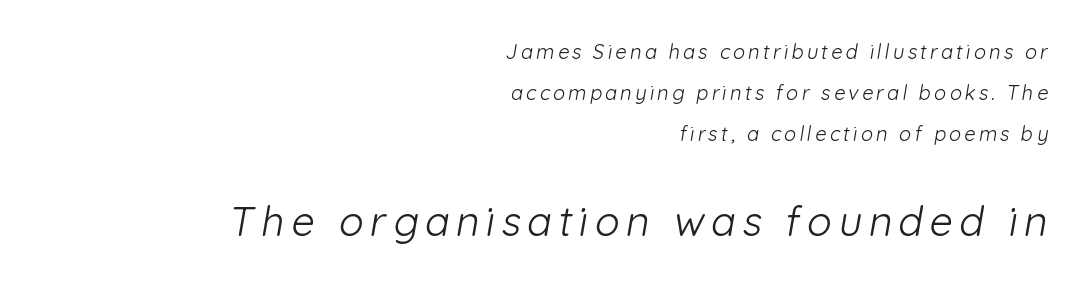
{"serif": "no", "bold": "no", "weight": "light", "width": "normal", "stroke_contrast": "low", "x_height": "medium", "monospaced": "no", "underline": "no", "align": "right", "line_spacing": "loose", "line_spacing_ratio": 2.06, "larger_block": "second", "size_ratio": 2.05, "glyph_px": 41}
